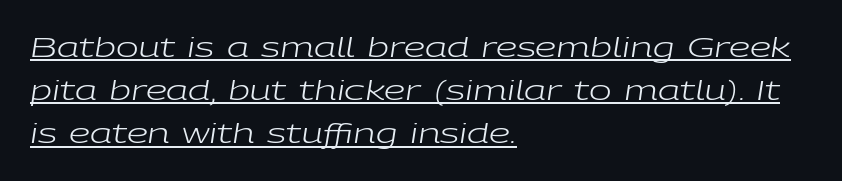
{"italic": "yes", "lean": "right", "slant_degrees": 9, "bold": "no", "underline": "yes", "align": "left", "line_spacing": "normal", "line_spacing_ratio": 1.6, "letter_spacing": "normal", "letter_spacing_em": 0.0, "glyph_px": 27}
